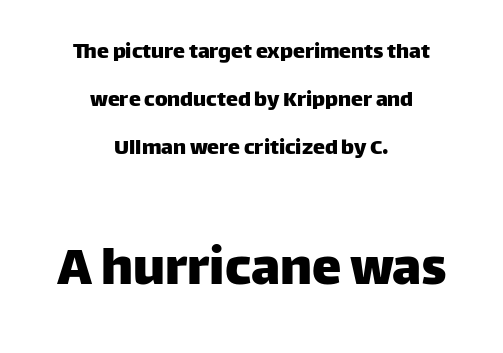
{"serif": "no", "italic": "no", "width": "normal", "stroke_contrast": "low", "x_height": "large", "monospaced": "no", "underline": "no", "align": "center", "line_spacing": "loose", "line_spacing_ratio": 2.01, "letter_spacing": "normal", "letter_spacing_em": 0.0, "larger_block": "second", "size_ratio": 2.46, "glyph_px": 59}
